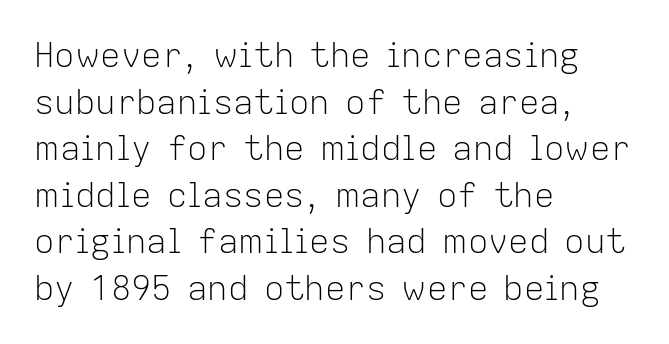
{"serif": "no", "italic": "no", "bold": "no", "weight": "light", "width": "normal", "stroke_contrast": "low", "x_height": "medium", "monospaced": "no", "underline": "no", "align": "left", "line_spacing": "normal", "line_spacing_ratio": 1.37, "letter_spacing": "normal", "letter_spacing_em": 0.0, "glyph_px": 34}
